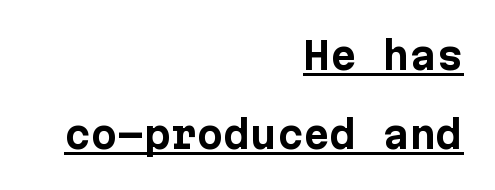
Q: Is the text bold? A: Yes.
Q: Is the text italic (slanted)? A: No, it is upright.
Q: Is the typeface a serif or a sans-serif typeface? A: Sans-serif.
Q: Is the text underlined? A: Yes.
Q: How is the paragraph aligned? A: Right-aligned.
Q: Is the spacing between letters normal or unusually wide? A: Normal.
Q: Is the spacing between lines tight, normal or loose? A: Loose.
Q: Width (condensed, normal, or wide)? A: Normal.
Q: Stroke contrast? A: Low.
Q: x-height? A: Medium.
